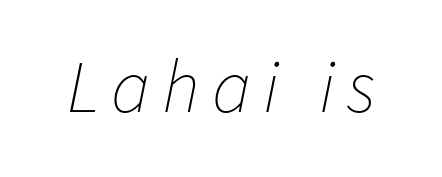
Q: Is the text bold? A: No.
Q: Is the text italic (slanted)? A: Yes, it leans right by about 11 degrees.
Q: Is the text underlined? A: No.
Q: Width (condensed, normal, or wide)? A: Normal.
Q: Stroke contrast? A: Low.
Q: x-height? A: Medium.
Q: Monospaced? A: No.
